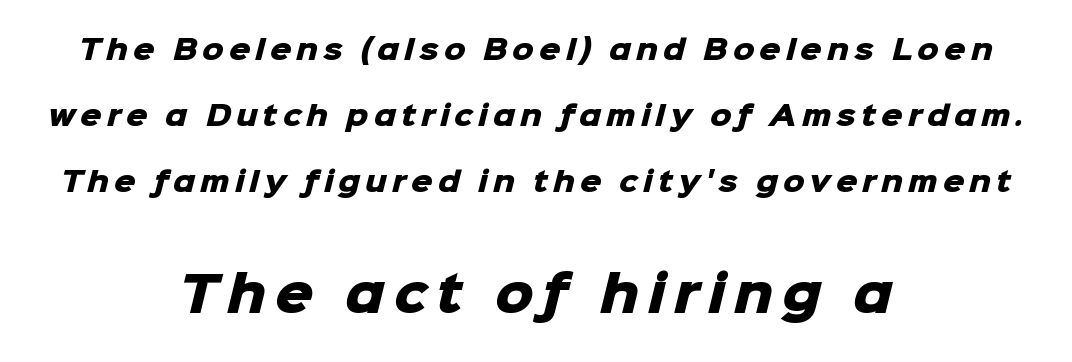
Q: Is the text bold? A: Yes.
Q: Is the typeface a serif or a sans-serif typeface? A: Sans-serif.
Q: Is the text underlined? A: No.
Q: How is the paragraph aligned? A: Centered.
Q: Is the spacing between lines tight, normal or loose? A: Loose.
Q: Which block of text is set in a larger size, the first (top) or the second (bottom)? A: The second (bottom) one.
Q: Width (condensed, normal, or wide)? A: Normal.
Q: Stroke contrast? A: Low.
Q: x-height? A: Medium.
Q: Monospaced? A: No.
